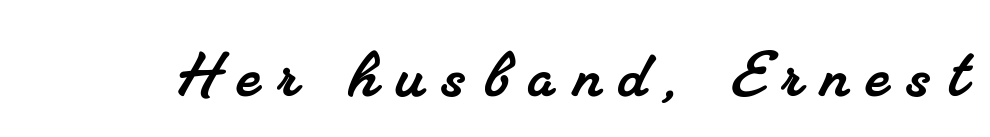
{"serif": "yes", "width": "normal", "stroke_contrast": "medium", "x_height": "small", "monospaced": "no", "underline": "no", "letter_spacing": "wide", "letter_spacing_em": 0.24, "glyph_px": 78}
